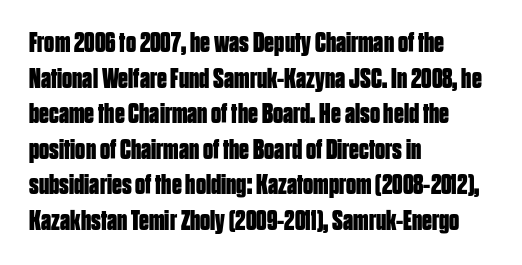
The paragraph has a hard left edge and a soft right edge. Students, observe: this is what conventionally led text looks like. Posture: straight, roman, zero tilt. The face used here is rendered with its standard letterfit. Each letter keeps its own natural width here, so spacing adapts to shape.
